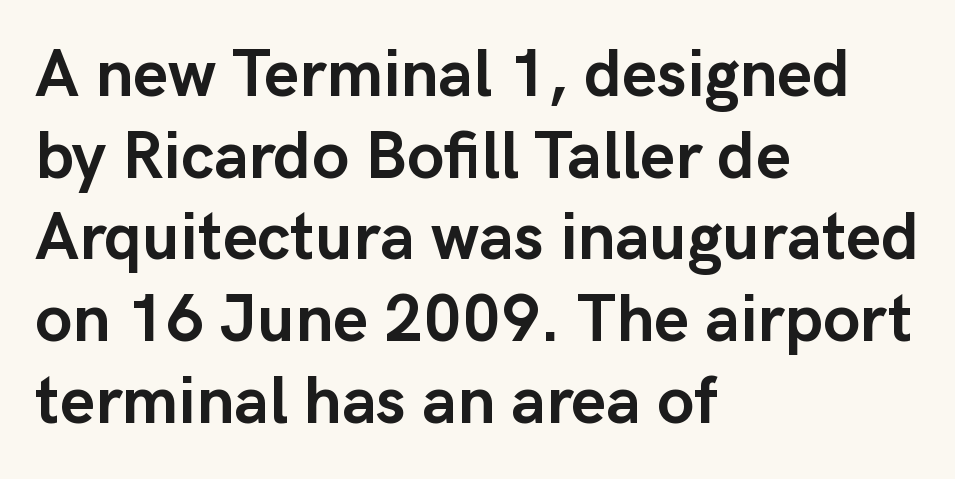
{"serif": "no", "italic": "no", "bold": "yes", "weight": "semibold", "width": "normal", "stroke_contrast": "low", "x_height": "medium", "monospaced": "no", "underline": "no", "align": "left", "line_spacing_ratio": 1.22, "letter_spacing": "normal", "letter_spacing_em": 0.0, "glyph_px": 67}
